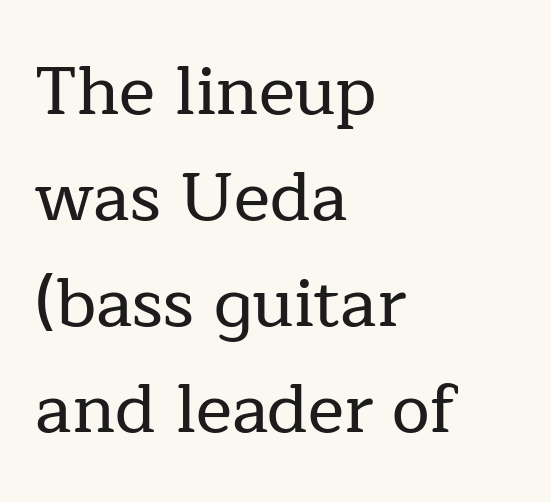
{"serif": "yes", "italic": "no", "width": "normal", "stroke_contrast": "low", "x_height": "medium", "monospaced": "no", "underline": "no", "align": "left", "line_spacing": "normal", "line_spacing_ratio": 1.56, "letter_spacing": "normal", "letter_spacing_em": 0.0, "glyph_px": 68}
